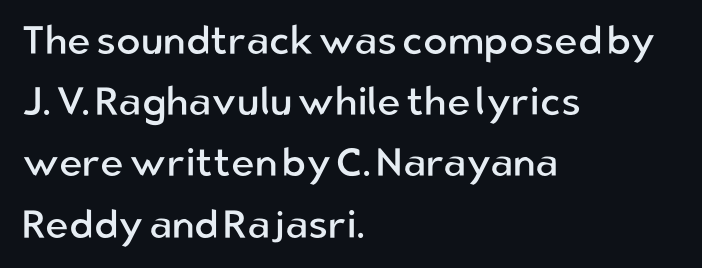
A quiet, ordinary-to-light weight characterises the typeface. Type style note: lacks serifs. Layout note: lines flush left. The glyphs are unaccompanied by any horizontal stroke below them. The leading is moderate, giving the passage an even texture. No extra tracking has been applied to these lines.
